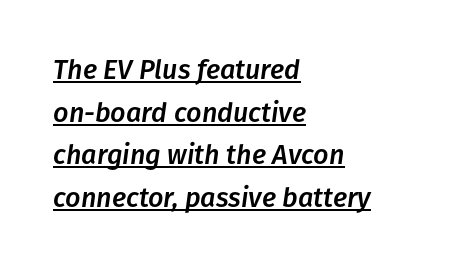
{"italic": "yes", "lean": "right", "slant_degrees": 8, "underline": "yes", "align": "left", "line_spacing": "normal", "line_spacing_ratio": 1.58, "letter_spacing": "normal", "letter_spacing_em": 0.0, "glyph_px": 27}
